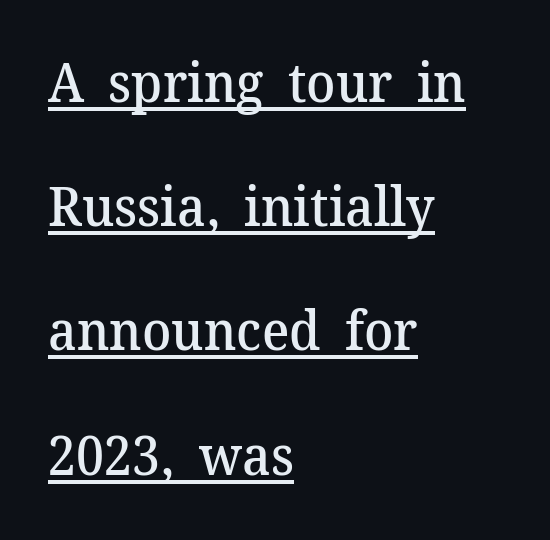
{"serif": "yes", "italic": "no", "bold": "semi", "weight": "semibold", "width": "normal", "stroke_contrast": "medium", "x_height": "medium", "monospaced": "no", "underline": "yes", "align": "left", "line_spacing": "loose", "line_spacing_ratio": 2.3, "letter_spacing": "normal", "letter_spacing_em": 0.0, "glyph_px": 54}
